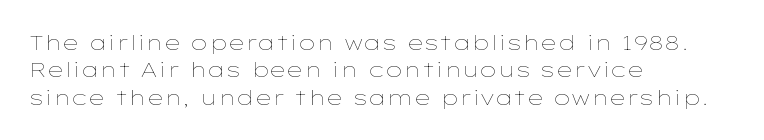
{"italic": "no", "bold": "no", "underline": "no", "align": "left", "line_spacing": "normal", "line_spacing_ratio": 1.3, "letter_spacing": "normal", "letter_spacing_em": 0.0, "glyph_px": 21}
